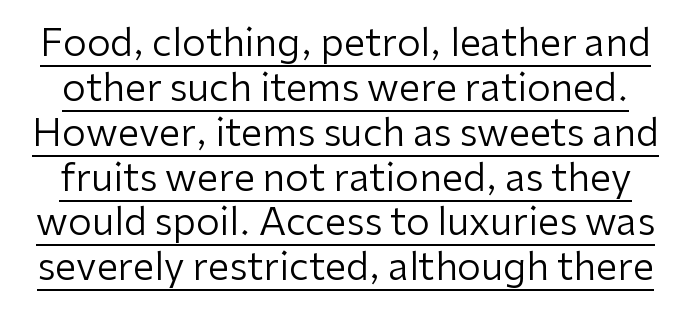
The image shows 38 px regular-weight sans-serif type, upright; set line spacing 1.18x, normal letter spacing, underlined; low stroke contrast and a medium x-height.
